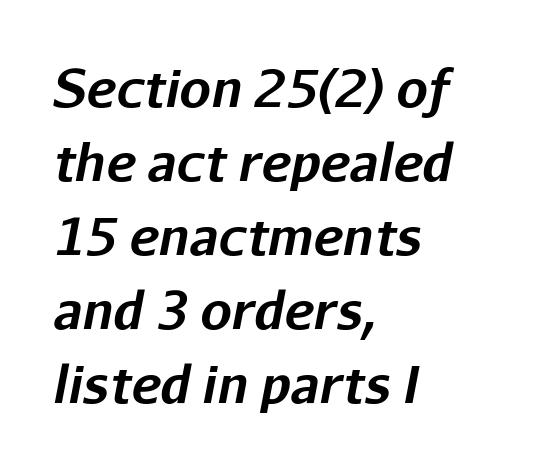
A typesetter would call this proportional, since set widths differ per character. In terms of letterspacing, this is plain default setting. Quick note: interline space is typical. Underline: absent. The paragraph shown leans on its left margin. The passage shown leans; its letterforms are oblique.
